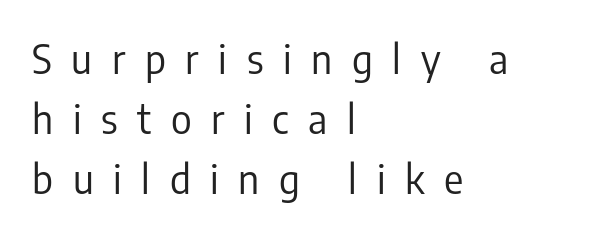
The image shows 40 px regular-weight, condensed sans-serif type, upright; set left-aligned, normal line spacing (1.5x), unusually wide letter spacing (+0.49 em), not underlined; low stroke contrast and a medium x-height.
